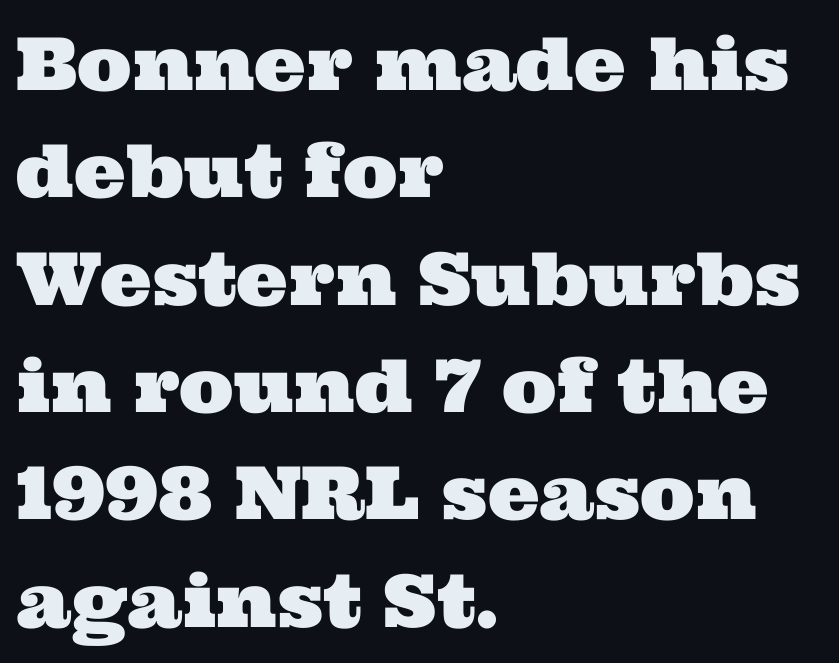
{"serif": "yes", "width": "wide", "stroke_contrast": "medium", "x_height": "medium", "monospaced": "no", "underline": "no", "align": "left", "line_spacing": "normal", "line_spacing_ratio": 1.47, "letter_spacing": "normal", "letter_spacing_em": 0.0, "glyph_px": 73}
